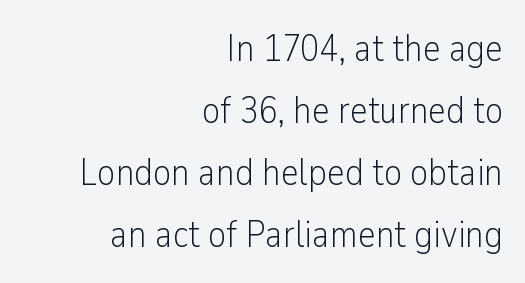
Q: Is the text bold? A: No.
Q: Is the text italic (slanted)? A: No, it is upright.
Q: Is the typeface a serif or a sans-serif typeface? A: Sans-serif.
Q: Is the text underlined? A: No.
Q: How is the paragraph aligned? A: Right-aligned.
Q: Is the spacing between letters normal or unusually wide? A: Normal.
Q: Is the spacing between lines tight, normal or loose? A: Normal.
Q: Width (condensed, normal, or wide)? A: Condensed.
Q: Stroke contrast? A: Low.
Q: x-height? A: Medium.
Q: Monospaced? A: No.
